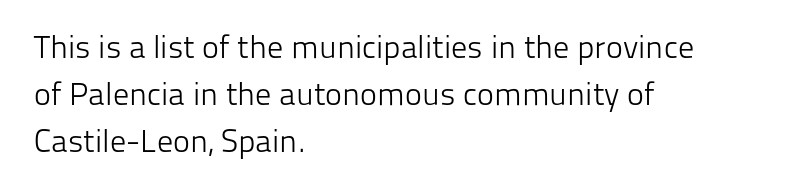
Q: Is the text bold? A: No.
Q: Is the text italic (slanted)? A: No, it is upright.
Q: Is the typeface a serif or a sans-serif typeface? A: Sans-serif.
Q: Is the text underlined? A: No.
Q: How is the paragraph aligned? A: Left-aligned.
Q: Is the spacing between letters normal or unusually wide? A: Normal.
Q: Is the spacing between lines tight, normal or loose? A: Normal.
Q: Width (condensed, normal, or wide)? A: Normal.
Q: Stroke contrast? A: Low.
Q: x-height? A: Medium.
Q: Monospaced? A: No.
